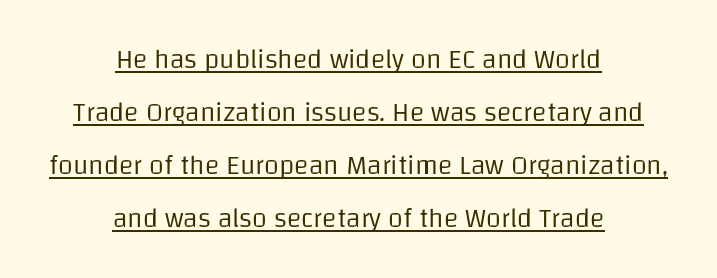
A continuous stroke trails under the words, as in a hyperlink. Summary of vertical rhythm: relaxed, with wide interline spacing. Here the glyphs are tracked normally, forming tight word shapes. This is the regular roman posture of the typeface. Is this a heavy cut? Hardly; it is regular or lighter.
